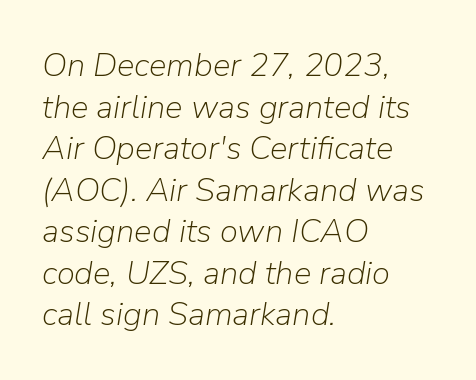
The image shows 33 px light type, italic (leaning right); set left-aligned, normal line spacing (1.26x), normal letter spacing, not underlined; low stroke contrast and a medium x-height.
